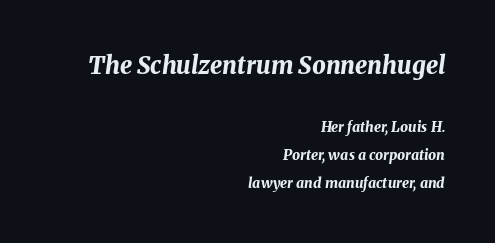
The setting favours the right margin, as signatures and pull-quotes sometimes do. Yep, that's italic — everything's leaning. You get the large type first, then a drop to smaller type. Spacing between characters is what you'd get straight out of the box. Loosely led — the rows are spread out. The string is rendered with underlining switched off.
